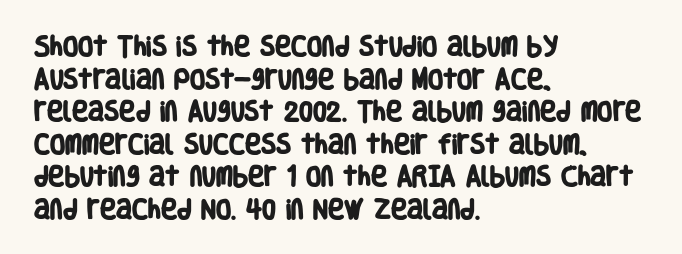
The passage is arranged the way most books set body copy — flush left. Decoration check: the copy has no underline. How would I describe the line gaps? Plain and ordinary. Nothing unusual about the tracking: characters are spaced as the font intends.
